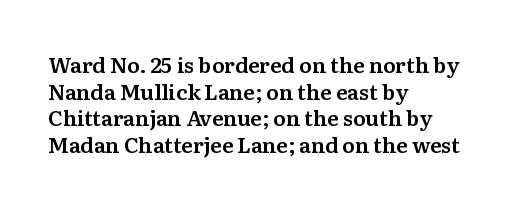
{"italic": "no", "underline": "no", "align": "left", "line_spacing": "normal", "line_spacing_ratio": 1.27, "letter_spacing": "normal", "letter_spacing_em": 0.0, "glyph_px": 21}
